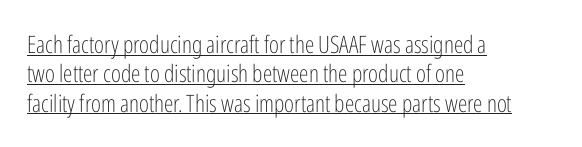
The image shows 24 px text type, upright; set left-aligned, line spacing 1.22x, normal letter spacing, underlined.
